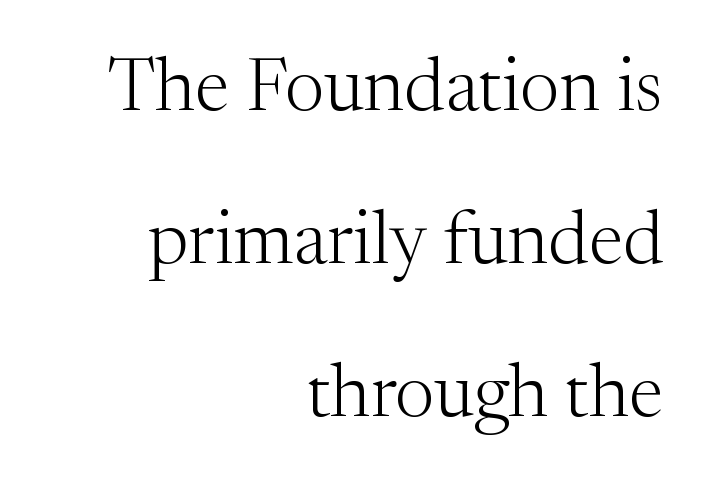
The image shows 75 px light serif type, upright; set right-aligned, loose line spacing (2.04x), normal letter spacing, not underlined; medium stroke contrast and a medium x-height.
